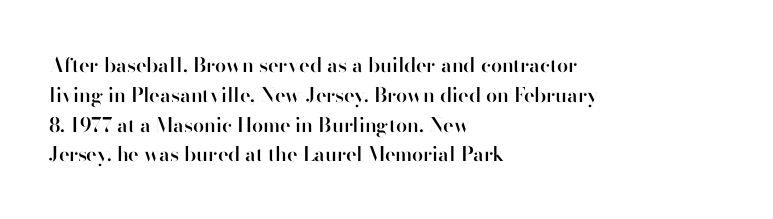
{"italic": "no", "bold": "semi", "underline": "no", "align": "left", "line_spacing": "normal", "line_spacing_ratio": 1.49, "letter_spacing": "normal", "letter_spacing_em": 0.0, "glyph_px": 20}
